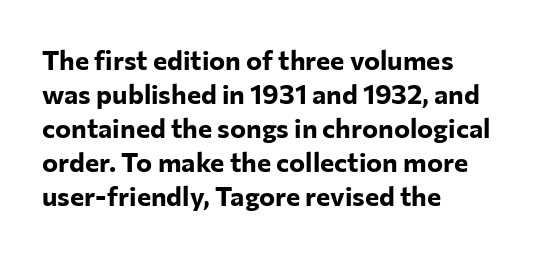
Does the weight exceed regular? Yes, all the way to bold. Short note: letters normally spaced. The space beneath each line is pristine and unruled. The typesetter chose a ragged-right arrangement here. Posture: vertical. The passage shown stacks its lines at a standard gap.
